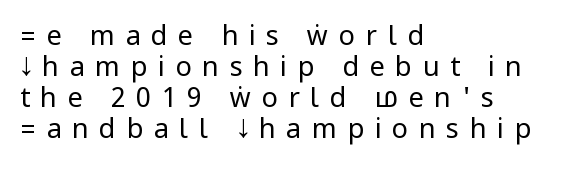
The image shows 27 px text type, upright; set left-aligned, tight line spacing (1.15x), unusually wide letter spacing (+0.39 em), not underlined.
